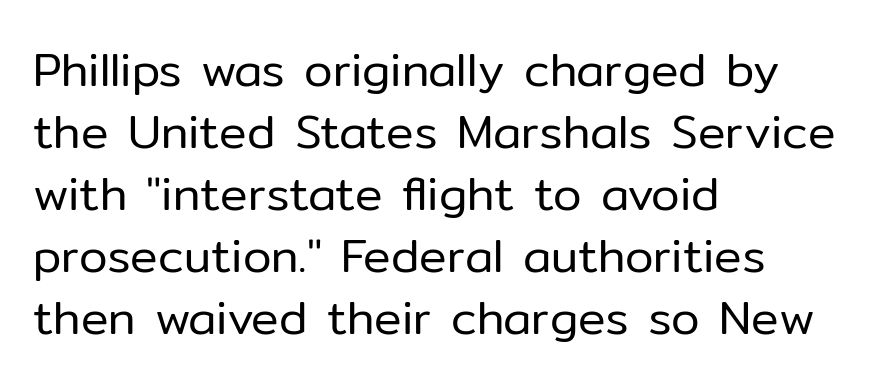
{"serif": "no", "italic": "no", "bold": "no", "weight": "regular", "width": "normal", "stroke_contrast": "low", "x_height": "medium", "monospaced": "no", "underline": "no", "align": "left", "line_spacing": "normal", "line_spacing_ratio": 1.35, "letter_spacing": "normal", "letter_spacing_em": 0.0, "glyph_px": 46}
